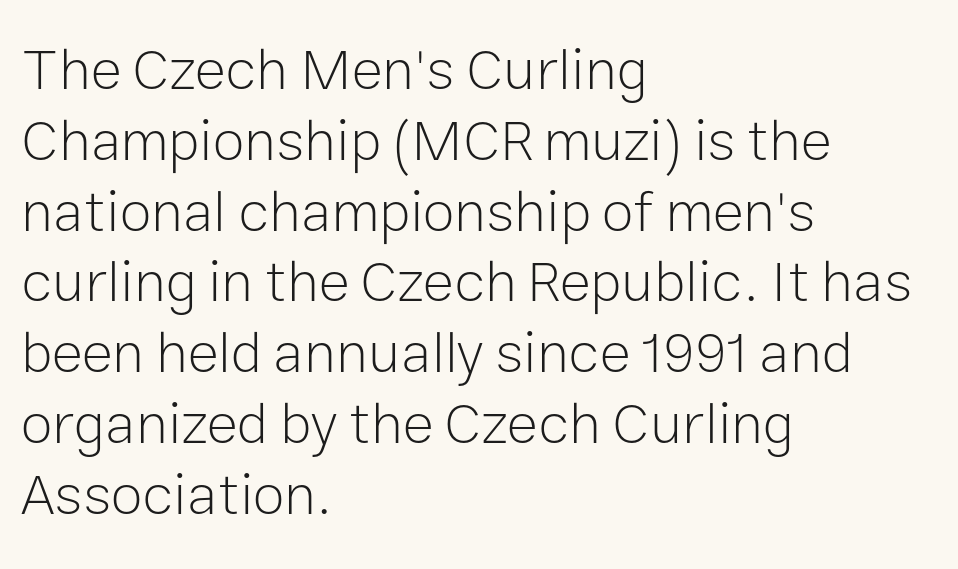
{"serif": "no", "italic": "no", "bold": "no", "weight": "light", "width": "normal", "stroke_contrast": "low", "x_height": "medium", "monospaced": "no", "underline": "no", "align": "left", "line_spacing_ratio": 1.22, "letter_spacing": "normal", "letter_spacing_em": 0.0, "glyph_px": 58}
